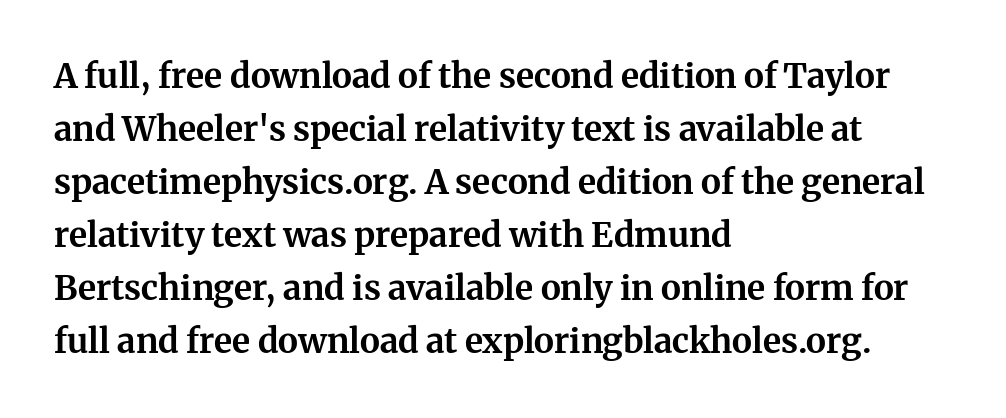
In terms of letterspacing, this is plain default setting. Upright lettering throughout. Caption: multi-line text, flush left, ragged right. Whoever set this chose a conventional vertical rhythm. The passage shown is typed in a proportional face where columns would drift.
